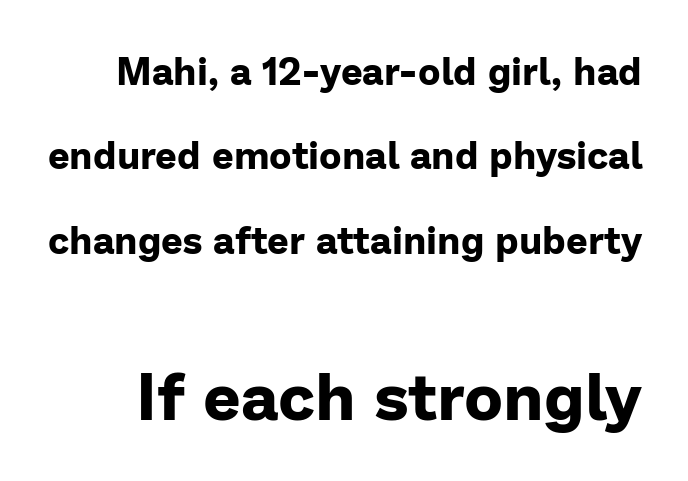
Character widths vary here, with narrow letters taking less room than wide ones. Bare-footed words on every line. The type sits square on the baseline with zero lean. The typesetting leans heavy: a genuine bold.
